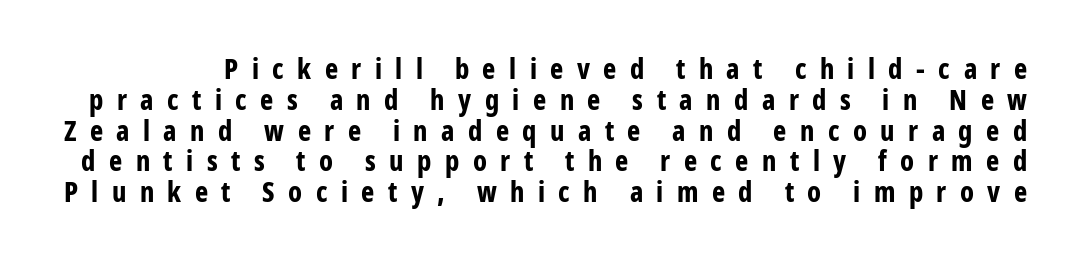
{"serif": "no", "italic": "no", "bold": "yes", "weight": "bold", "width": "condensed", "stroke_contrast": "low", "x_height": "medium", "monospaced": "no", "underline": "no", "line_spacing": "tight", "line_spacing_ratio": 1.1, "letter_spacing": "wide", "letter_spacing_em": 0.48, "glyph_px": 28}
